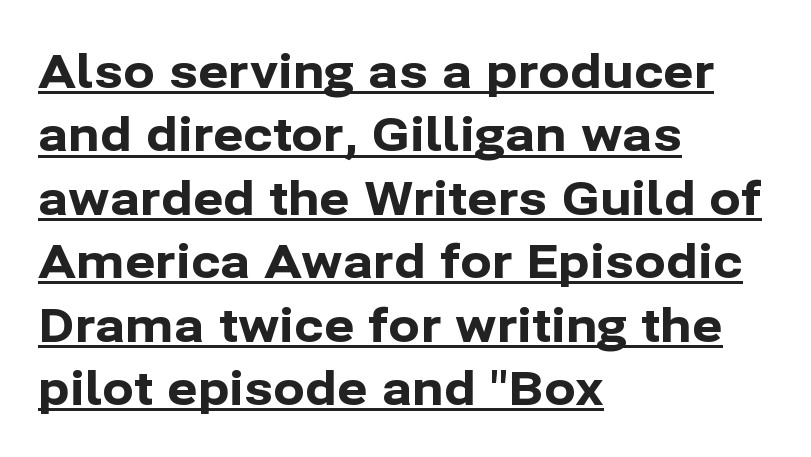
Q: Is the text bold? A: Yes.
Q: Is the text italic (slanted)? A: No, it is upright.
Q: Is the typeface a serif or a sans-serif typeface? A: Sans-serif.
Q: Is the text underlined? A: Yes.
Q: How is the paragraph aligned? A: Left-aligned.
Q: Is the spacing between letters normal or unusually wide? A: Normal.
Q: Is the spacing between lines tight, normal or loose? A: Normal.
Q: Width (condensed, normal, or wide)? A: Normal.
Q: Stroke contrast? A: Low.
Q: x-height? A: Medium.
Q: Monospaced? A: No.
